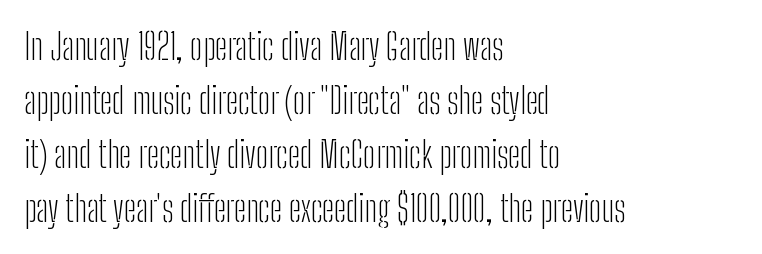
{"serif": "no", "italic": "no", "bold": "no", "weight": "light", "width": "condensed", "stroke_contrast": "low", "x_height": "medium", "monospaced": "no", "underline": "no", "align": "left", "line_spacing": "normal", "line_spacing_ratio": 1.5, "letter_spacing": "normal", "letter_spacing_em": 0.0, "glyph_px": 36}
